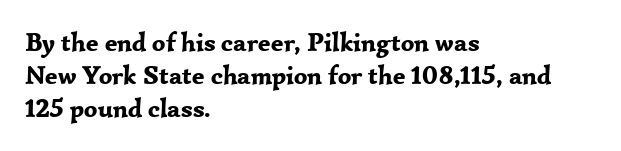
{"italic": "no", "bold": "yes", "underline": "no", "align": "left", "line_spacing": "normal", "line_spacing_ratio": 1.27, "letter_spacing": "normal", "letter_spacing_em": 0.0, "glyph_px": 26}
